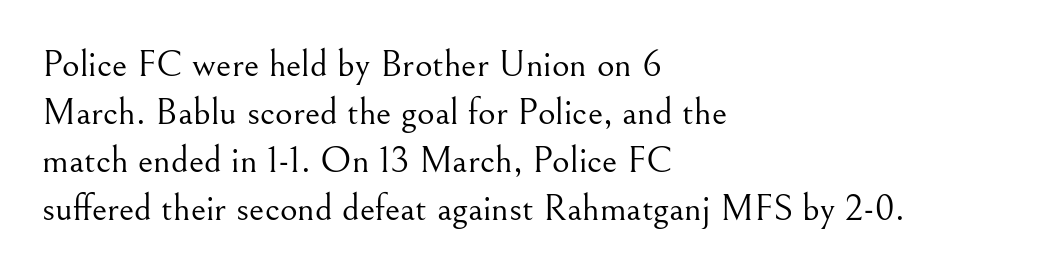
The lines in this sample share a left origin and differ only in where they stop. Ink coverage per letter is moderate at most. Letterform terminals end in serifs throughout the passage. Line spacing here is normal.
